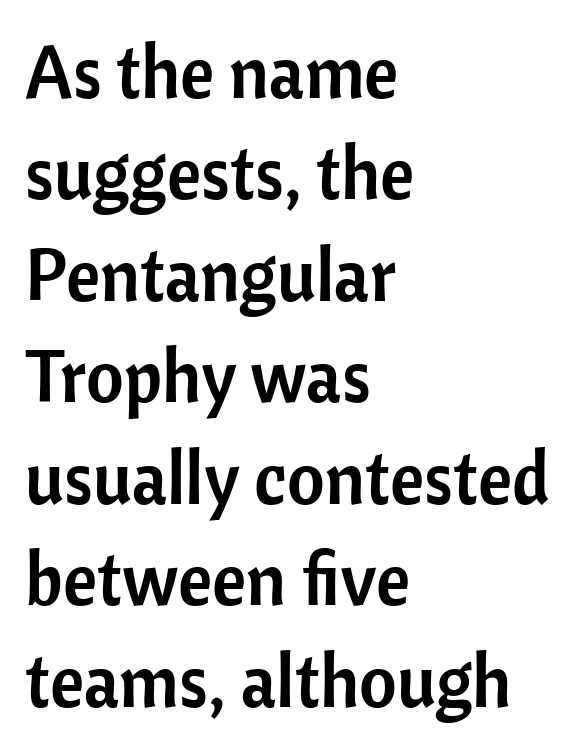
{"serif": "no", "italic": "no", "width": "normal", "stroke_contrast": "low", "x_height": "medium", "monospaced": "no", "underline": "no", "align": "left", "line_spacing": "normal", "line_spacing_ratio": 1.39, "letter_spacing": "normal", "letter_spacing_em": 0.0, "glyph_px": 73}
